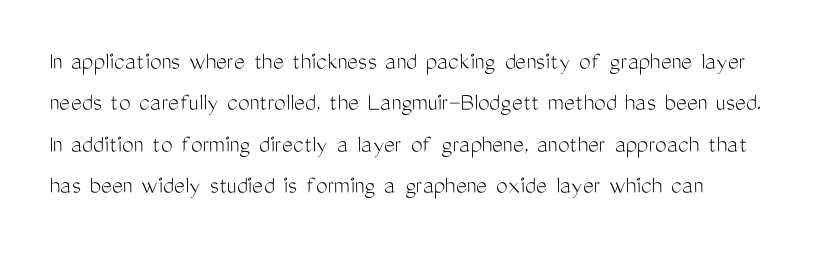
Q: Is the text bold? A: No.
Q: Is the text italic (slanted)? A: No, it is upright.
Q: Is the text underlined? A: No.
Q: Is the spacing between letters normal or unusually wide? A: Normal.
Q: Is the spacing between lines tight, normal or loose? A: Normal.
